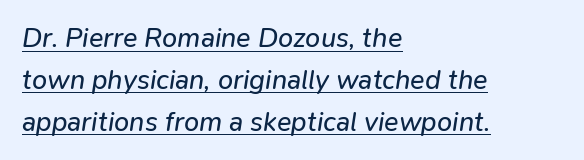
The cut favours lightness, reaching ordinary text weight at its darkest. Looking at the ascenders, they clearly lean. The sample's only ornament is a line tracing under the words. A classic flush-left, rag-right setting is used for this passage. Honestly, the row spacing looks completely unremarkable. These lines keep a tight, regular rhythm from letter to letter.
